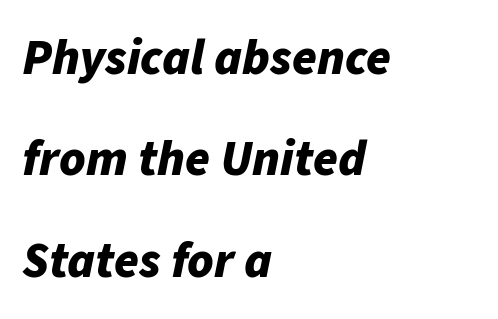
This sample uses an oblique cut, with every glyph tilted off the vertical. Character widths vary here, with narrow letters taking less room than wide ones. These lines are set flush left with a ragged right edge. Notice how thick the strokes are: this is what a full bold looks like. A bare baseline throughout the passage. Students, note that the glyphs here touch the page at normal intervals.
